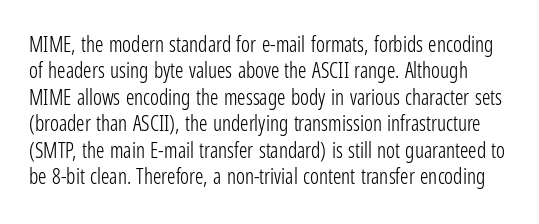
Descenders hang freely into open space. Compared with typical paragraphs, the rows here are spaced about the same. Think standard paragraph weight, or any step lighter than that. These lines were composed using upright roman letters. A typesetter would call this zero additional tracking.
